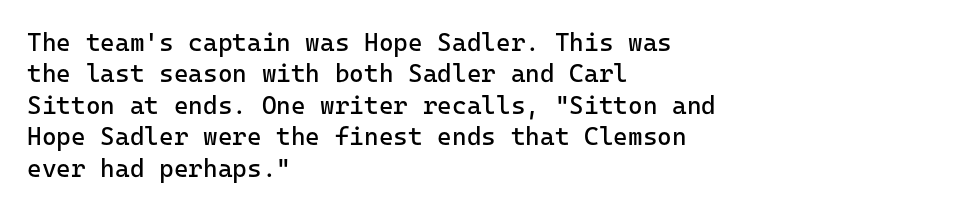
{"italic": "no", "bold": "no", "underline": "no", "align": "left", "line_spacing": "normal", "line_spacing_ratio": 1.26, "letter_spacing": "normal", "letter_spacing_em": 0.0, "glyph_px": 25}
